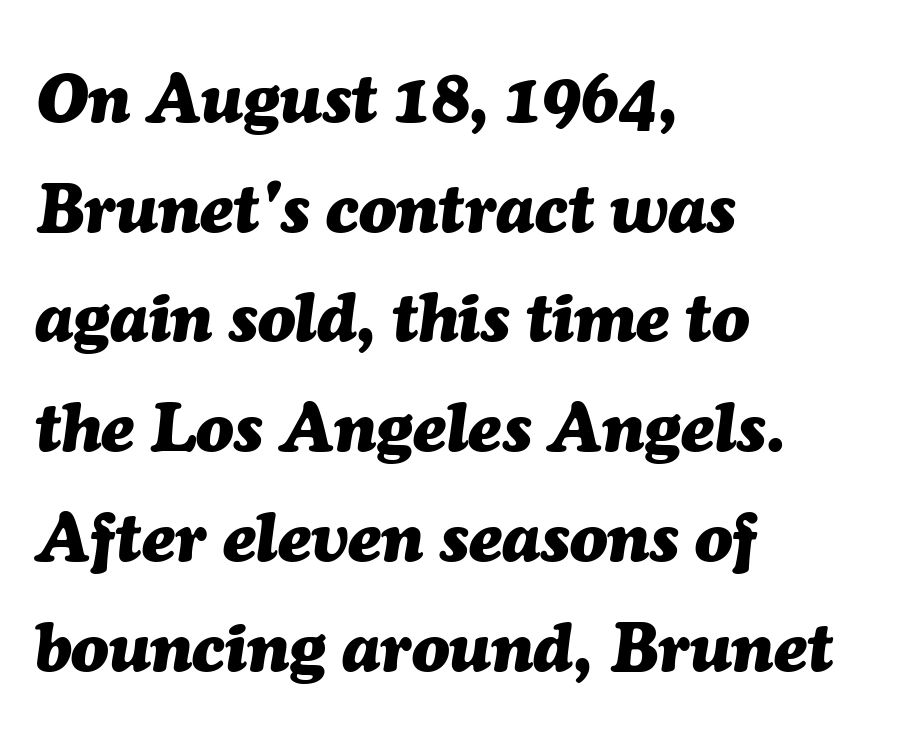
{"italic": "yes", "lean": "right", "slant_degrees": 7, "bold": "yes", "weight": "heavy", "width": "normal", "stroke_contrast": "medium", "x_height": "medium", "monospaced": "no", "underline": "no", "align": "left", "line_spacing": "normal", "line_spacing_ratio": 1.59, "letter_spacing": "normal", "letter_spacing_em": 0.0, "glyph_px": 69}
